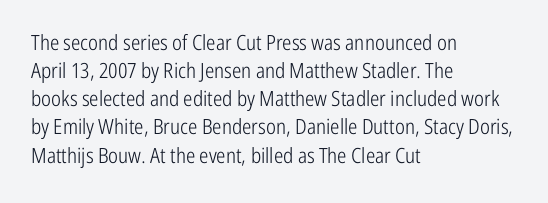
Visually the block forms a straight wall on the left and a jagged coastline on the right. Style check: upright. Bold? No — there's no thickening of the strokes. Notice how descenders clear the ascenders below comfortably — that's standard leading. Each word holds together tightly as a unit, with standard inter-letter gaps.
